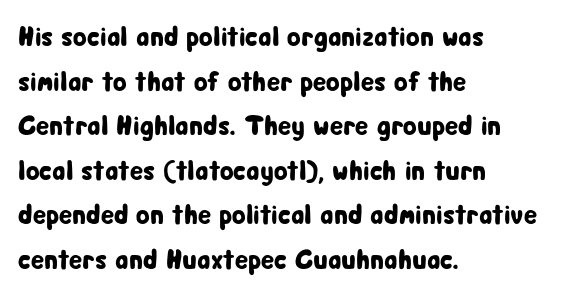
The image shows 28 px condensed sans-serif type, upright; set left-aligned, normal line spacing (1.59x), normal letter spacing, not underlined; low stroke contrast and a medium x-height.
